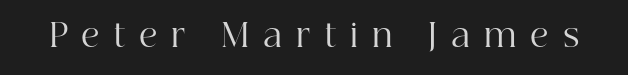
Observe the wide spacing: letters keep a clear distance from each other. Posture: vertical. Classification — serif. No word sits above an underline. Each letter keeps its own natural width here, so spacing adapts to shape.
